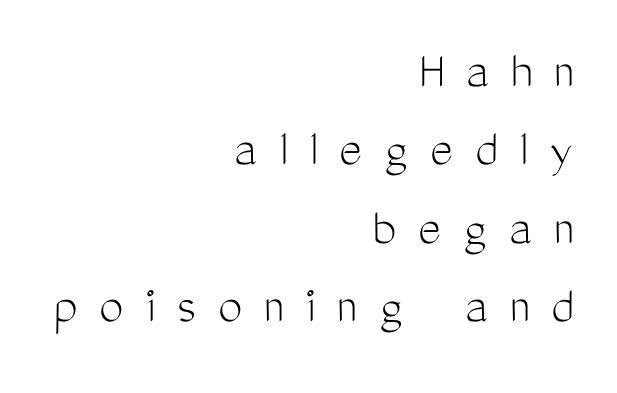
{"serif": "no", "italic": "no", "bold": "no", "weight": "light", "width": "condensed", "stroke_contrast": "medium", "x_height": "medium", "monospaced": "no", "underline": "no", "align": "right", "line_spacing": "normal", "line_spacing_ratio": 1.45, "letter_spacing": "wide", "letter_spacing_em": 0.41, "glyph_px": 54}
